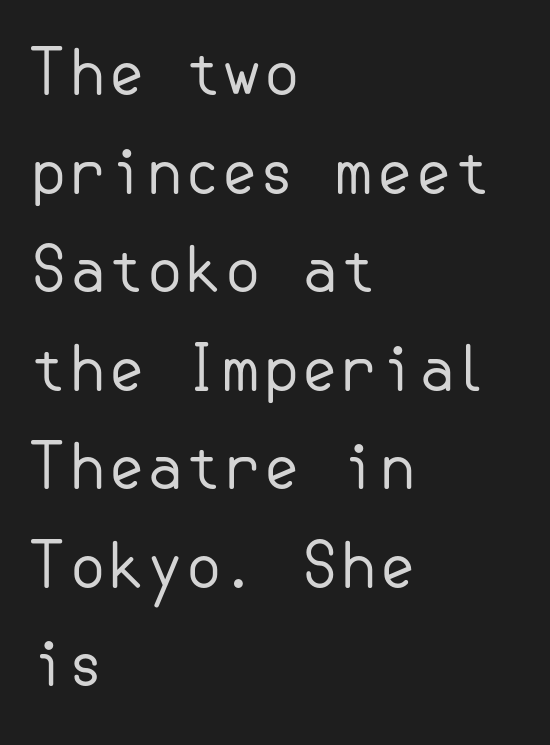
{"serif": "no", "italic": "no", "bold": "no", "weight": "regular", "width": "normal", "stroke_contrast": "low", "x_height": "small", "underline": "no", "align": "left", "line_spacing": "normal", "line_spacing_ratio": 1.59, "letter_spacing": "normal", "letter_spacing_em": 0.0, "glyph_px": 62}
